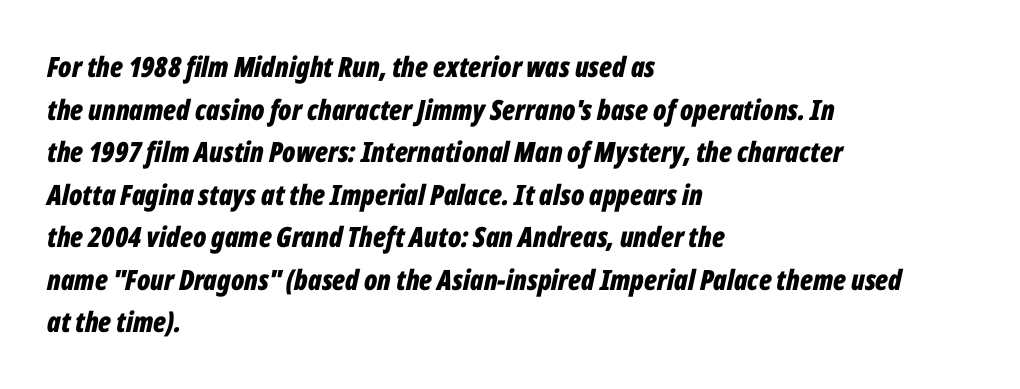
The image shows 28 px bold, condensed type, italic (leaning right); set left-aligned, normal line spacing (1.52x), normal letter spacing, not underlined; low stroke contrast and a medium x-height.
